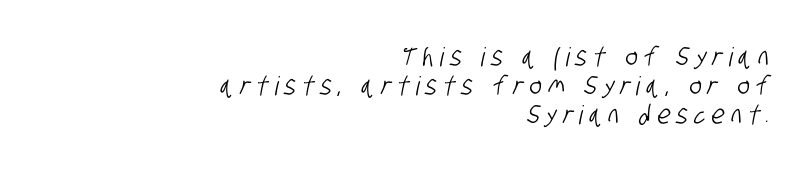
Loose tracking; the words dissolve into strings of separated letters. The words here are not underlined. The compositor pushed each line to the right boundary. Vertical spacing — tight.
